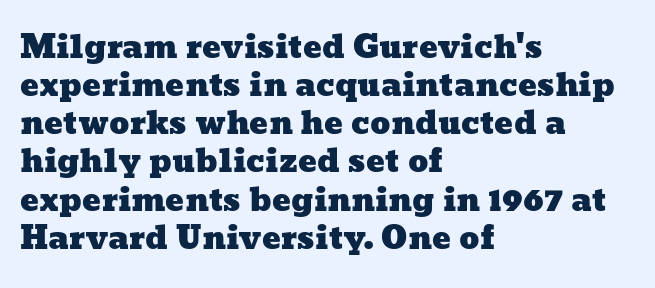
Q: Is the text underlined? A: No.
Q: How is the paragraph aligned? A: Left-aligned.
Q: Is the spacing between letters normal or unusually wide? A: Normal.
Q: Width (condensed, normal, or wide)? A: Wide.
Q: Stroke contrast? A: Low.
Q: x-height? A: Medium.
Q: Monospaced? A: No.
